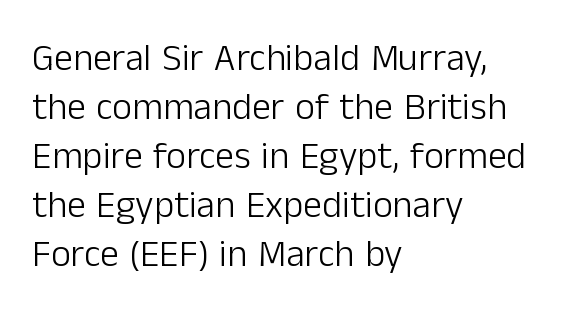
{"serif": "no", "italic": "no", "bold": "no", "weight": "light", "width": "normal", "stroke_contrast": "low", "x_height": "medium", "monospaced": "no", "underline": "no", "align": "left", "line_spacing": "normal", "line_spacing_ratio": 1.29, "letter_spacing": "normal", "letter_spacing_em": 0.0, "glyph_px": 38}
